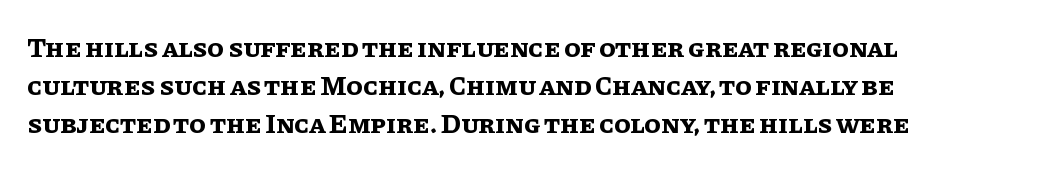
Q: Is the text bold? A: Yes.
Q: Is the text italic (slanted)? A: No, it is upright.
Q: Is the text underlined? A: No.
Q: How is the paragraph aligned? A: Left-aligned.
Q: Is the spacing between letters normal or unusually wide? A: Normal.
Q: Is the spacing between lines tight, normal or loose? A: Normal.
